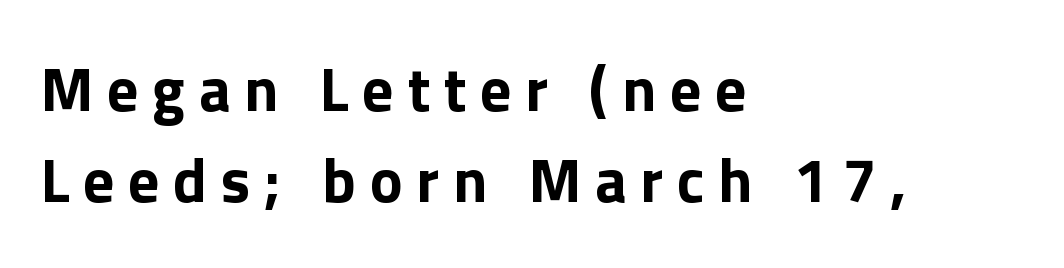
Letterform terminals end flat and unadorned throughout the passage. When letters stand straight like this, we call the style roman or upright. Between one letter and the next there's a generous, obvious gap. Each glyph is drawn with heavy, bold strokes. All the whitespace from short lines collects on the right. Clear beneath every line of the passage.
